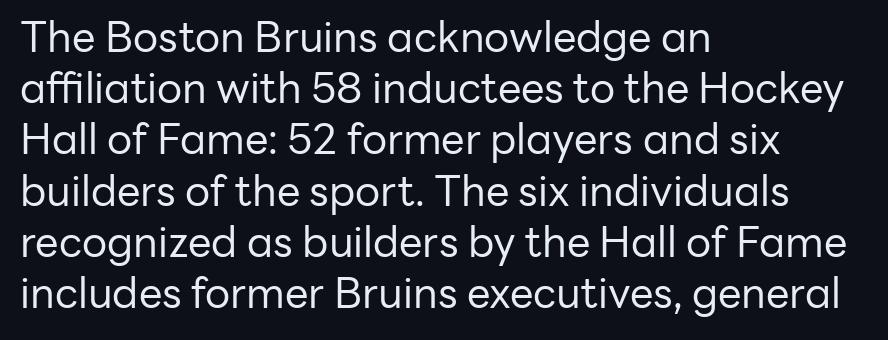
Q: Is the text bold? A: No.
Q: Is the text italic (slanted)? A: No, it is upright.
Q: Is the typeface a serif or a sans-serif typeface? A: Sans-serif.
Q: Is the text underlined? A: No.
Q: How is the paragraph aligned? A: Left-aligned.
Q: Is the spacing between letters normal or unusually wide? A: Normal.
Q: Width (condensed, normal, or wide)? A: Normal.
Q: Stroke contrast? A: Low.
Q: x-height? A: Medium.
Q: Monospaced? A: No.
